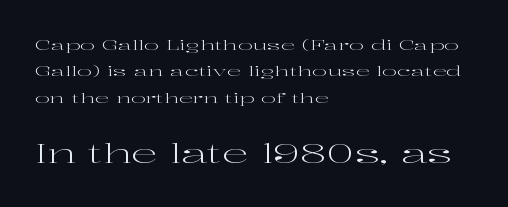
The image shows 26 px text type, upright; set left-aligned, line spacing 1.89x, normal letter spacing, not underlined; the second (bottom) block is 1.86x larger.
